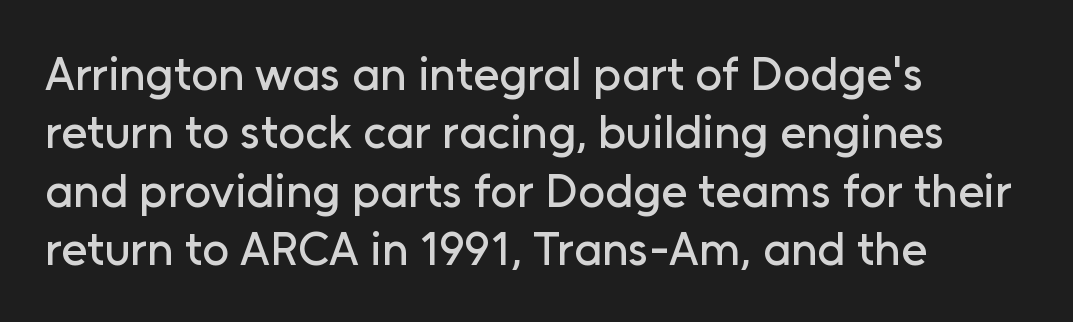
Is there any slant? The stems are plumb. This sample uses plain, unmodified letter spacing. You can tell from the bare stems that sans-serif type was used. If you drew a ruler down the left edge, every line would touch it.
